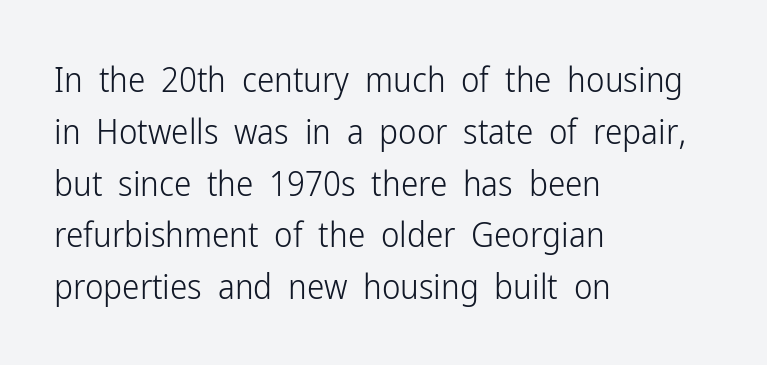
{"serif": "no", "italic": "no", "bold": "no", "weight": "light", "width": "condensed", "stroke_contrast": "low", "x_height": "medium", "monospaced": "no", "underline": "no", "align": "left", "line_spacing": "normal", "line_spacing_ratio": 1.48, "letter_spacing": "normal", "letter_spacing_em": 0.0, "glyph_px": 35}
